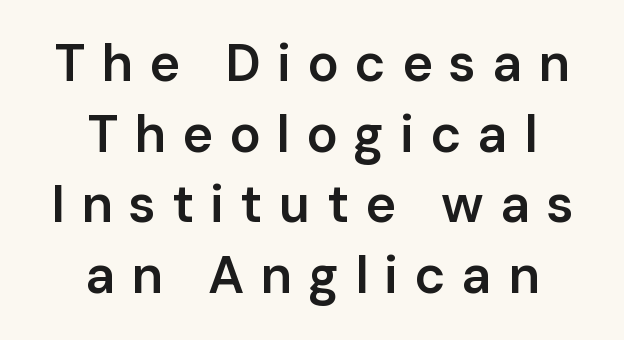
Q: Is the text bold? A: Semi-bold.
Q: Is the text italic (slanted)? A: No, it is upright.
Q: Is the typeface a serif or a sans-serif typeface? A: Sans-serif.
Q: Is the text underlined? A: No.
Q: How is the paragraph aligned? A: Centered.
Q: Is the spacing between letters normal or unusually wide? A: Unusually wide.
Q: Is the spacing between lines tight, normal or loose? A: Normal.
Q: Width (condensed, normal, or wide)? A: Normal.
Q: Stroke contrast? A: Low.
Q: x-height? A: Medium.
Q: Monospaced? A: No.
